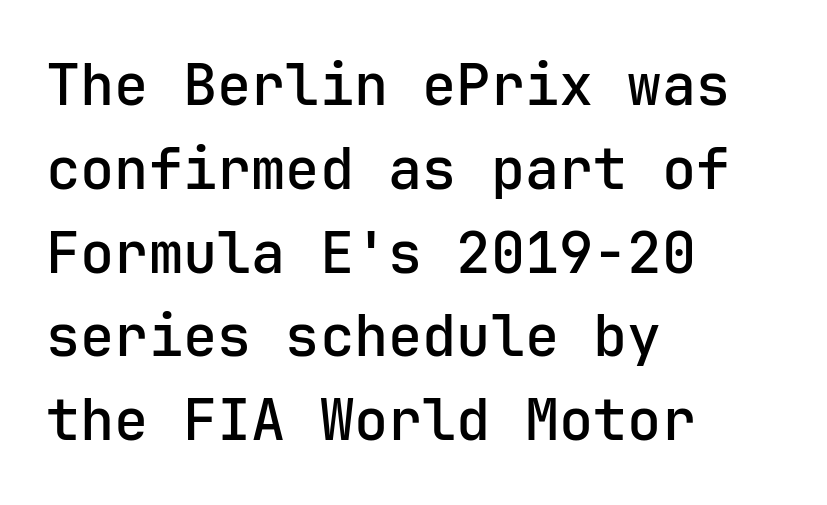
{"serif": "no", "italic": "no", "width": "normal", "stroke_contrast": "low", "x_height": "medium", "monospaced": "yes", "underline": "no", "align": "left", "line_spacing": "normal", "line_spacing_ratio": 1.47, "letter_spacing": "normal", "letter_spacing_em": 0.0, "glyph_px": 57}
